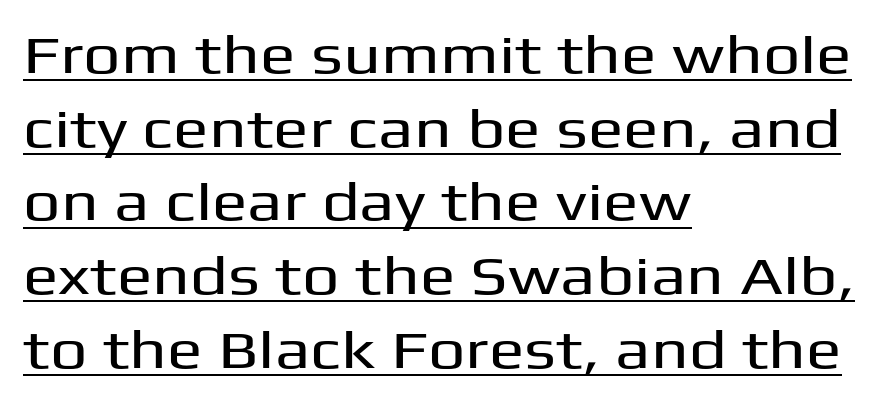
Q: Is the text italic (slanted)? A: No, it is upright.
Q: Is the typeface a serif or a sans-serif typeface? A: Sans-serif.
Q: Is the text underlined? A: Yes.
Q: How is the paragraph aligned? A: Left-aligned.
Q: Is the spacing between letters normal or unusually wide? A: Normal.
Q: Is the spacing between lines tight, normal or loose? A: Normal.
Q: Width (condensed, normal, or wide)? A: Wide.
Q: Stroke contrast? A: Medium.
Q: x-height? A: Medium.
Q: Monospaced? A: No.
